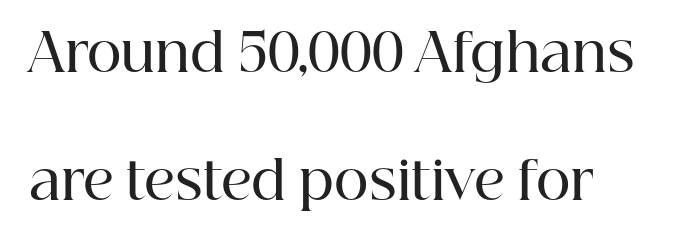
The image shows 53 px semibold serif type, upright; set left-aligned, loose line spacing (2.41x), normal letter spacing, not underlined; high stroke contrast and a medium x-height.
